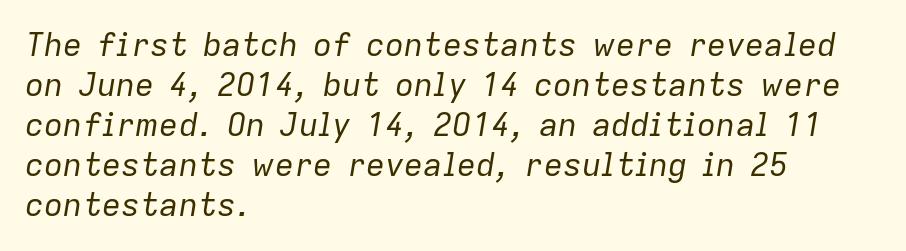
The image shows 32 px regular-weight type, italic (leaning right); set left-aligned, normal line spacing (1.25x), normal letter spacing, not underlined; low stroke contrast and a medium x-height.
